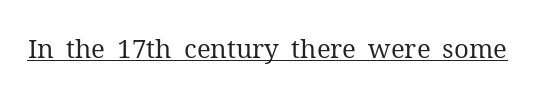
Q: Is the text bold? A: No.
Q: Is the text italic (slanted)? A: No, it is upright.
Q: Is the text underlined? A: Yes.
Q: Is the spacing between letters normal or unusually wide? A: Normal.
